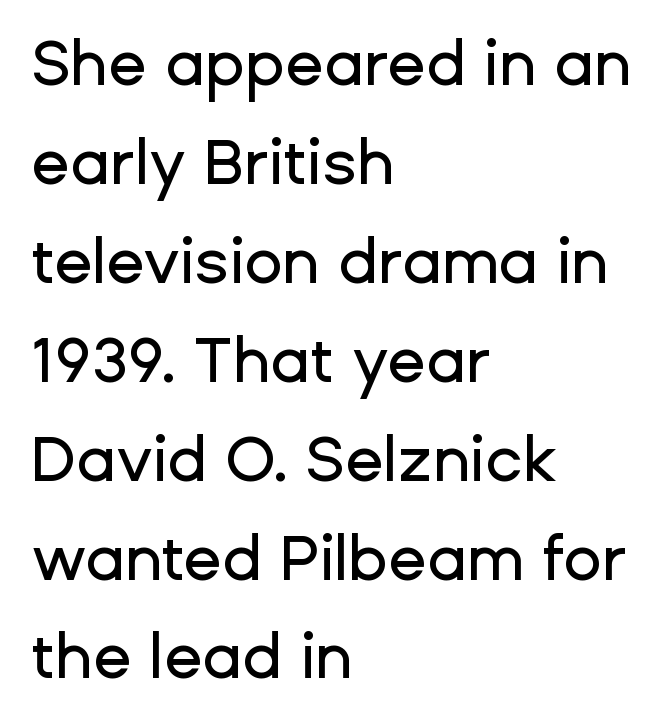
Bare-footed words on every line. You could not count columns in this text — the font is proportionally spaced. Look at the bottom of the vertical strokes: they stop flat, with no serifs. Standard letterfit; no display-style spreading of the glyphs. Quick note: not italic, upright. The paragraph shown leans on its left margin.
